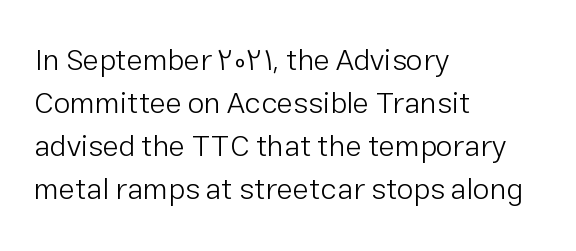
{"serif": "no", "italic": "no", "bold": "no", "weight": "light", "width": "normal", "stroke_contrast": "low", "x_height": "medium", "monospaced": "no", "underline": "no", "align": "left", "line_spacing": "normal", "line_spacing_ratio": 1.43, "letter_spacing": "normal", "letter_spacing_em": 0.0, "glyph_px": 30}
